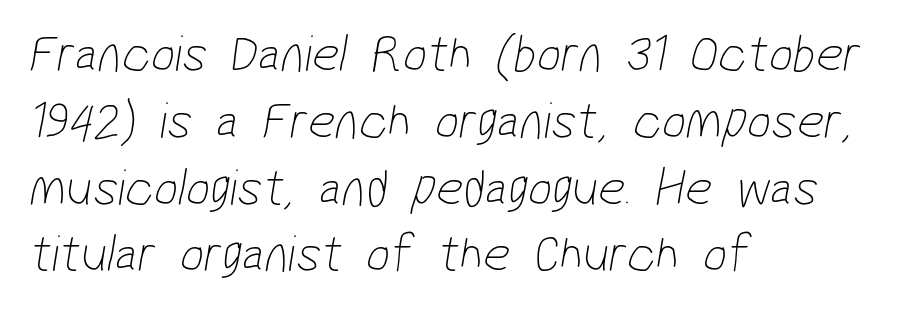
The image shows 53 px thin, condensed sans-serif type; set left-aligned, normal line spacing (1.26x), normal letter spacing, not underlined; low stroke contrast and a medium x-height.
